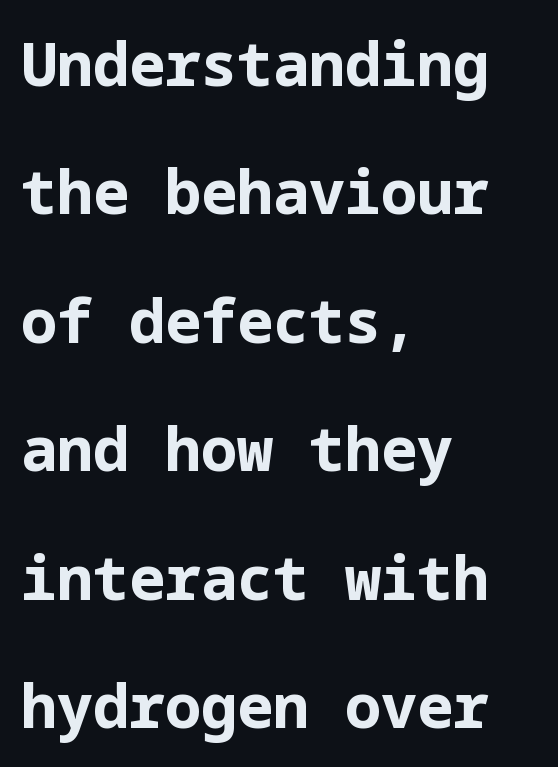
{"serif": "no", "italic": "no", "bold": "yes", "weight": "bold", "width": "normal", "stroke_contrast": "low", "x_height": "medium", "underline": "no", "align": "left", "line_spacing": "loose", "line_spacing_ratio": 2.14, "letter_spacing": "normal", "letter_spacing_em": 0.0, "glyph_px": 60}
